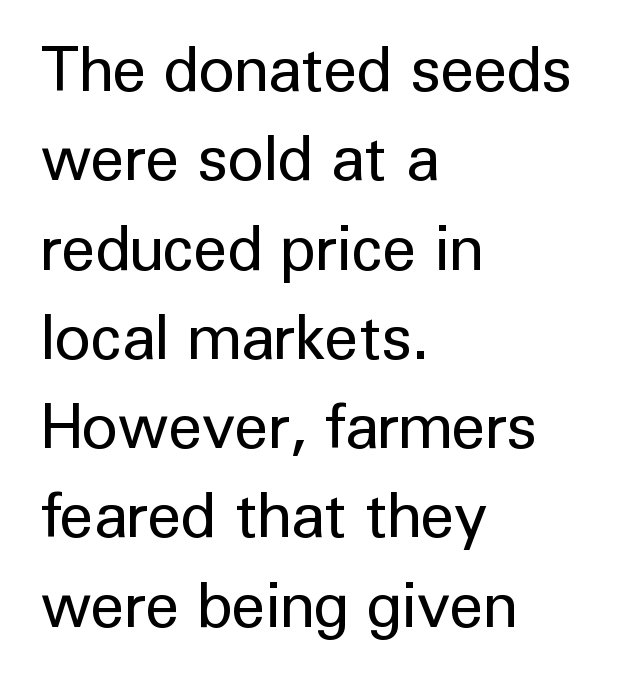
Q: Is the text bold? A: No.
Q: Is the text italic (slanted)? A: No, it is upright.
Q: Is the typeface a serif or a sans-serif typeface? A: Sans-serif.
Q: Is the text underlined? A: No.
Q: How is the paragraph aligned? A: Left-aligned.
Q: Is the spacing between letters normal or unusually wide? A: Normal.
Q: Is the spacing between lines tight, normal or loose? A: Normal.
Q: Width (condensed, normal, or wide)? A: Normal.
Q: Stroke contrast? A: Low.
Q: x-height? A: Medium.
Q: Monospaced? A: No.
